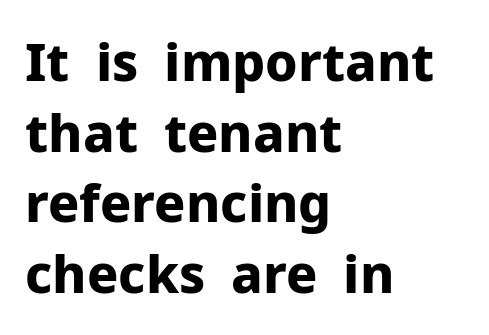
Q: Is the text bold? A: Yes.
Q: Is the text italic (slanted)? A: No, it is upright.
Q: Is the typeface a serif or a sans-serif typeface? A: Sans-serif.
Q: Is the text underlined? A: No.
Q: How is the paragraph aligned? A: Left-aligned.
Q: Is the spacing between letters normal or unusually wide? A: Normal.
Q: Is the spacing between lines tight, normal or loose? A: Normal.
Q: Width (condensed, normal, or wide)? A: Normal.
Q: Stroke contrast? A: Low.
Q: x-height? A: Medium.
Q: Monospaced? A: No.
